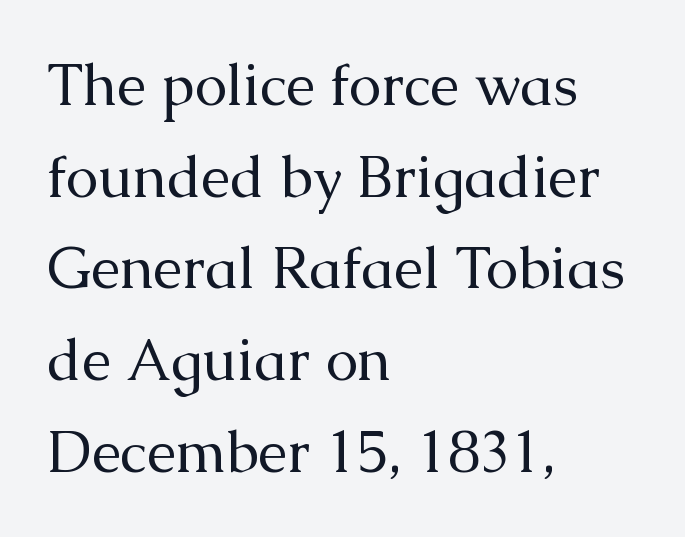
Q: Is the text bold? A: No.
Q: Is the text italic (slanted)? A: No, it is upright.
Q: Is the typeface a serif or a sans-serif typeface? A: Serif.
Q: Is the text underlined? A: No.
Q: How is the paragraph aligned? A: Left-aligned.
Q: Is the spacing between letters normal or unusually wide? A: Normal.
Q: Is the spacing between lines tight, normal or loose? A: Normal.
Q: Width (condensed, normal, or wide)? A: Normal.
Q: Stroke contrast? A: Medium.
Q: x-height? A: Medium.
Q: Monospaced? A: No.
